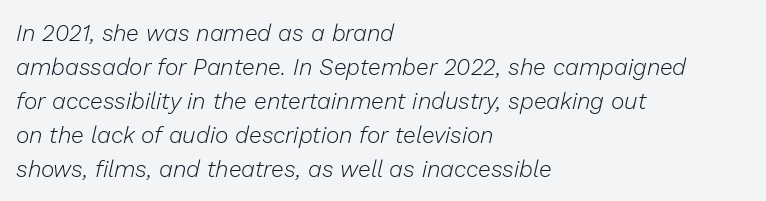
The designer left line spacing at the default. The cut favours lightness, reaching ordinary text weight at its darkest. Notice how the passage keeps a crisp vertical edge on the left only. Tracking value appears to be zero — textbook default spacing.
